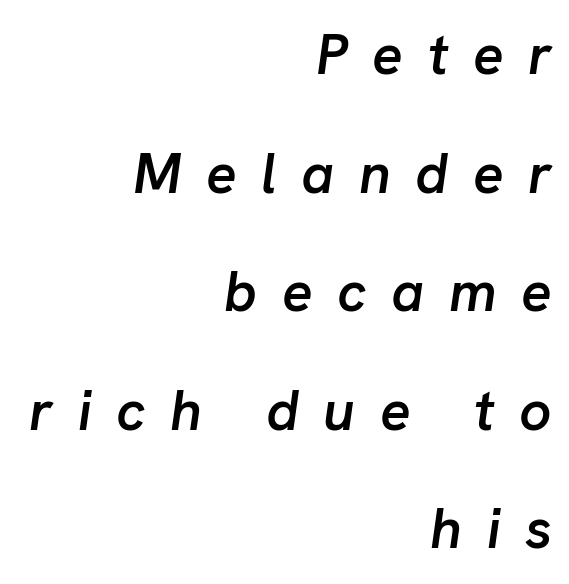
Posture: slanted. The rendering uses a semibold face; strokes are thickened but not to full bold. Spacing between characters has been opened up far beyond the box default. These lines are rendered in a variable-pitch font.
